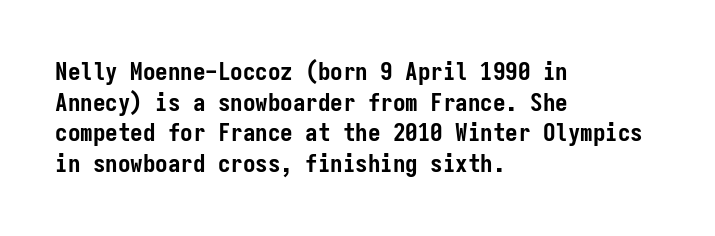
The image shows 25 px bold type, upright; set left-aligned, line spacing 1.23x, normal letter spacing, not underlined.
